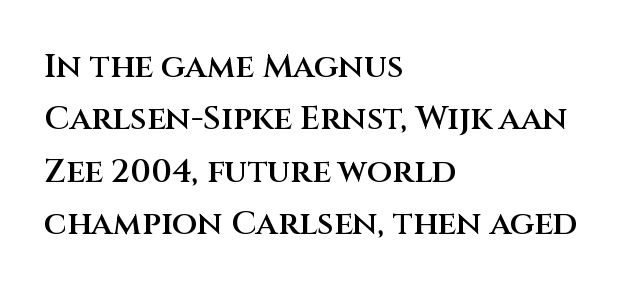
Bare-footed words on every line. In terms of posture, this sample is upright. To sum up the face: it is a sans, with no serifs. Does the copy run flush right? No — it runs flush left. What's the leading like? Ordinary, nothing unusual. On the weight axis this lands at semibold, roughly 600.
